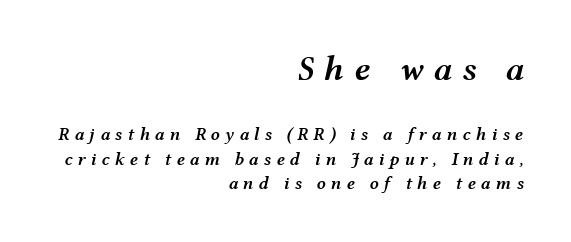
The image shows 35 px semibold, wide type, italic (leaning right); set right-aligned, normal line spacing (1.35x), unusually wide letter spacing (+0.28 em), not underlined; the first (top) block is 1.94x larger; medium stroke contrast and a medium x-height.
